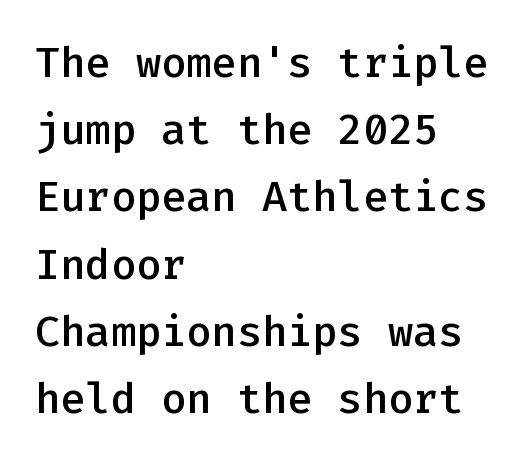
Unmarked baselines from the first word to the last. Line spacing here is normal. Is the block centered? No — it sits flush against the left margin. Does extra space separate the letters? No, they use regular spacing.
